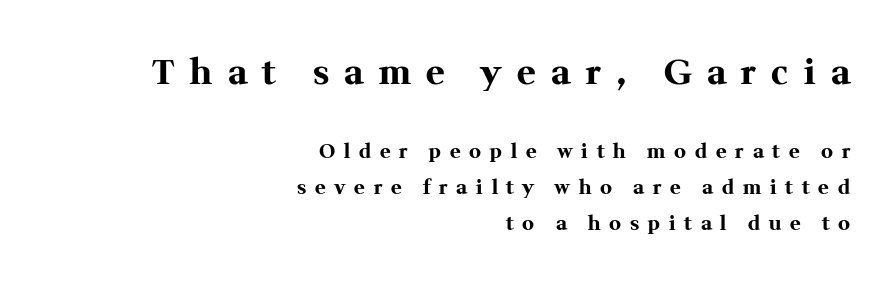
Which margin do the lines hug? The right one — the left edge is uneven. Decoration check: the copy has no underline. On the weight axis this lands at bold, roughly 700. Font category for this specimen: serif. Designer's note — italics off, roman on.
